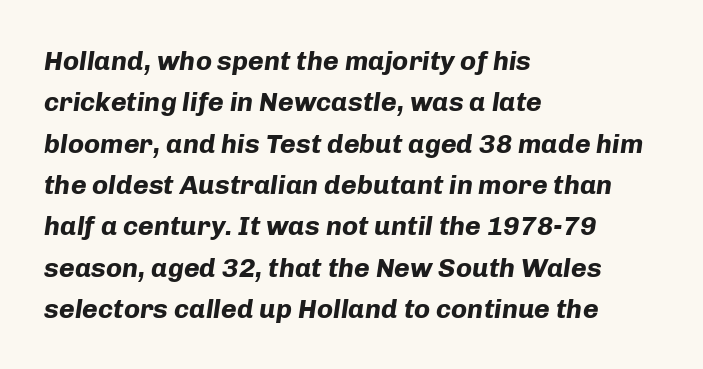
{"italic": "yes", "lean": "right", "slant_degrees": 8, "bold": "yes", "underline": "no", "align": "left", "line_spacing": "normal", "line_spacing_ratio": 1.53, "letter_spacing": "normal", "letter_spacing_em": 0.0, "glyph_px": 27}
